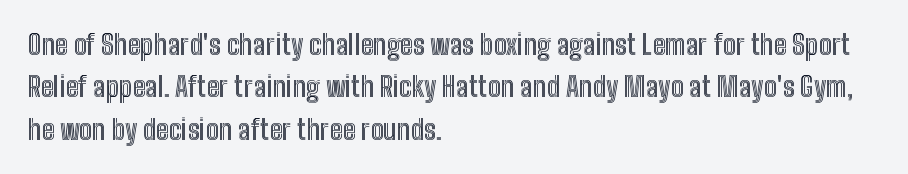
Successive baselines arrive at the customary interval. Tall strokes in this sample are plumb rather than angled. Where is the straight margin? On the left. Lines of text with bare space underneath. Each word holds together tightly as a unit, with standard inter-letter gaps.
